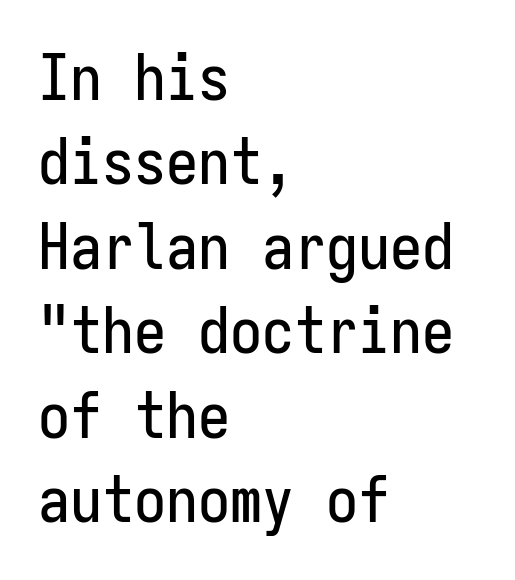
{"serif": "no", "italic": "no", "width": "condensed", "stroke_contrast": "low", "x_height": "medium", "monospaced": "yes", "underline": "no", "align": "left", "line_spacing": "normal", "line_spacing_ratio": 1.32, "letter_spacing": "normal", "letter_spacing_em": 0.0, "glyph_px": 64}
